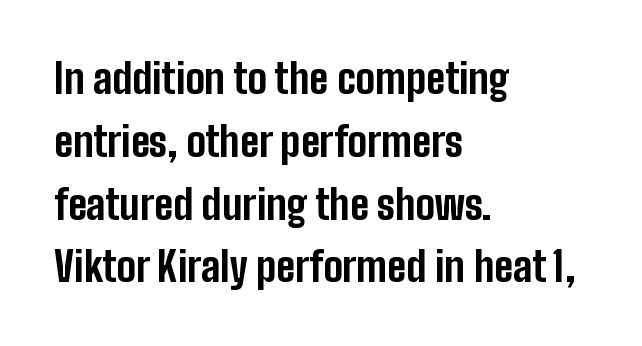
Q: Is the text bold? A: Yes.
Q: Is the text italic (slanted)? A: No, it is upright.
Q: Is the typeface a serif or a sans-serif typeface? A: Sans-serif.
Q: Is the text underlined? A: No.
Q: How is the paragraph aligned? A: Left-aligned.
Q: Is the spacing between letters normal or unusually wide? A: Normal.
Q: Is the spacing between lines tight, normal or loose? A: Normal.
Q: Width (condensed, normal, or wide)? A: Condensed.
Q: Stroke contrast? A: Low.
Q: x-height? A: Medium.
Q: Monospaced? A: No.
